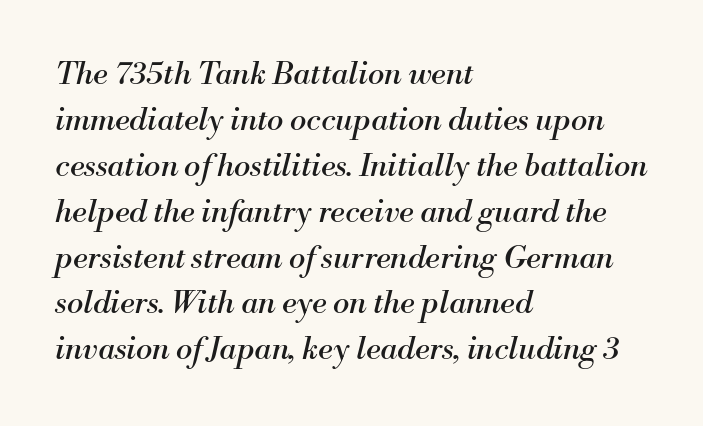
The image shows 31 px regular-weight serif type, italic (leaning right); set left-aligned, normal line spacing (1.48x), normal letter spacing, not underlined; medium stroke contrast and a small x-height.
